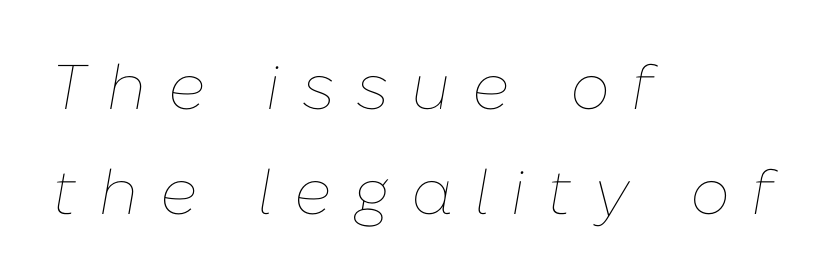
Q: Is the text bold? A: No.
Q: Is the text italic (slanted)? A: Yes, it leans right by about 10 degrees.
Q: Is the text underlined? A: No.
Q: How is the paragraph aligned? A: Left-aligned.
Q: Is the spacing between letters normal or unusually wide? A: Unusually wide.
Q: Is the spacing between lines tight, normal or loose? A: Normal.
Q: Width (condensed, normal, or wide)? A: Normal.
Q: Stroke contrast? A: Low.
Q: x-height? A: Medium.
Q: Monospaced? A: No.
